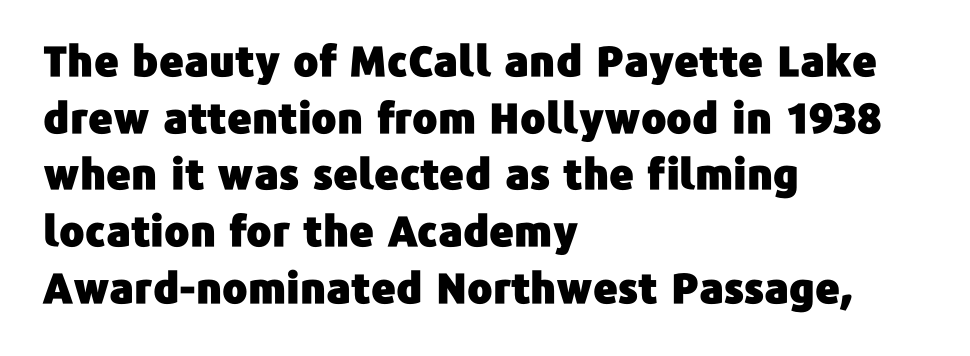
The space beneath each line is pristine and unruled. Unlike a traditional serif, this face leaves its strokes unadorned. Ordinary non-slanted type is in use. Leading: standard. The face used here is proportionally spaced, like ordinary book or web type. Honestly, the letter spacing is just normal — you wouldn't notice it.
